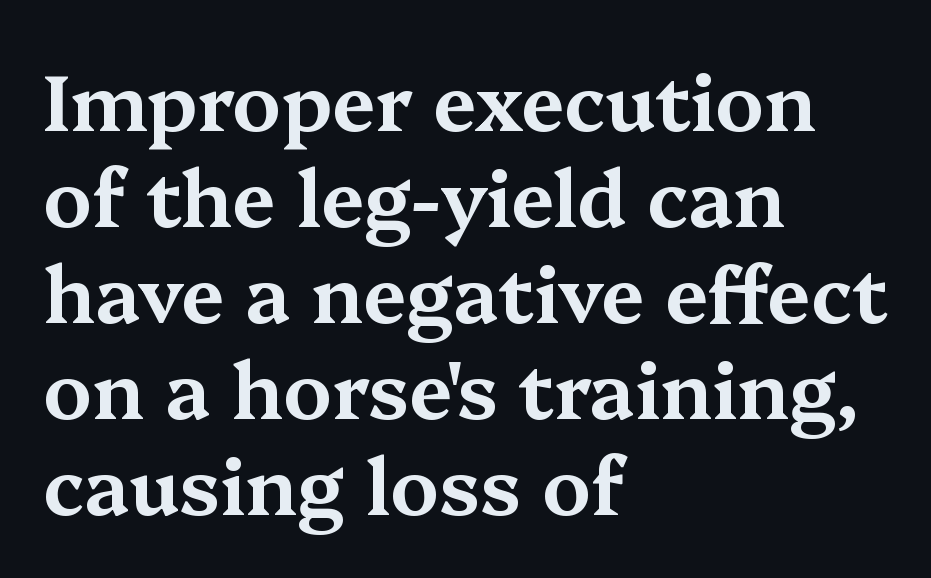
{"serif": "yes", "italic": "no", "width": "wide", "stroke_contrast": "medium", "x_height": "medium", "monospaced": "no", "underline": "no", "align": "left", "line_spacing_ratio": 1.23, "letter_spacing": "normal", "letter_spacing_em": 0.0, "glyph_px": 78}
